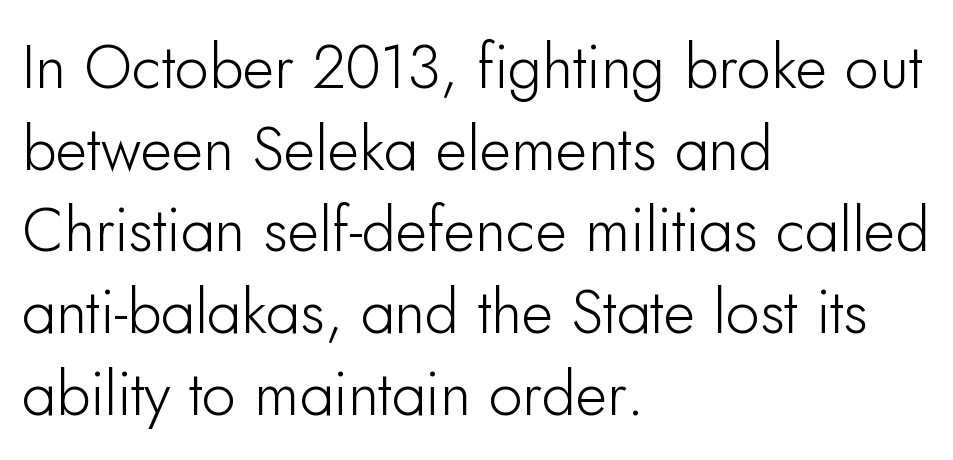
Q: Is the text italic (slanted)? A: No, it is upright.
Q: Is the typeface a serif or a sans-serif typeface? A: Sans-serif.
Q: Is the text underlined? A: No.
Q: How is the paragraph aligned? A: Left-aligned.
Q: Is the spacing between letters normal or unusually wide? A: Normal.
Q: Is the spacing between lines tight, normal or loose? A: Normal.
Q: Width (condensed, normal, or wide)? A: Normal.
Q: Stroke contrast? A: Low.
Q: x-height? A: Small.
Q: Monospaced? A: No.
